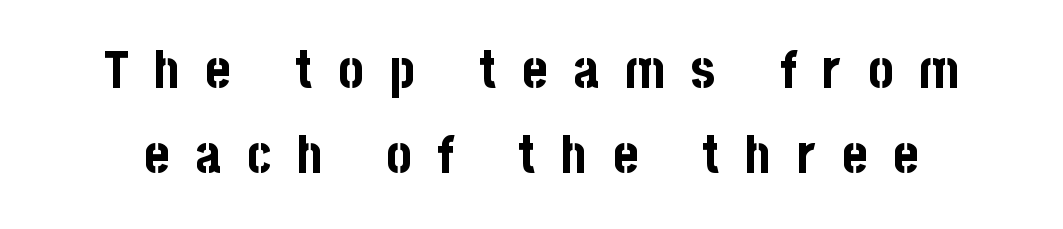
The image shows 53 px bold, condensed sans-serif type, upright; set normal line spacing (1.61x), unusually wide letter spacing (+0.49 em), not underlined; low stroke contrast and a large x-height.
